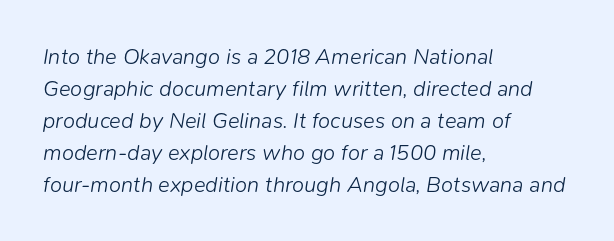
Q: Is the text bold? A: No.
Q: Is the text italic (slanted)? A: Yes, it leans right by about 9 degrees.
Q: Is the text underlined? A: No.
Q: How is the paragraph aligned? A: Left-aligned.
Q: Is the spacing between letters normal or unusually wide? A: Normal.
Q: Is the spacing between lines tight, normal or loose? A: Normal.
